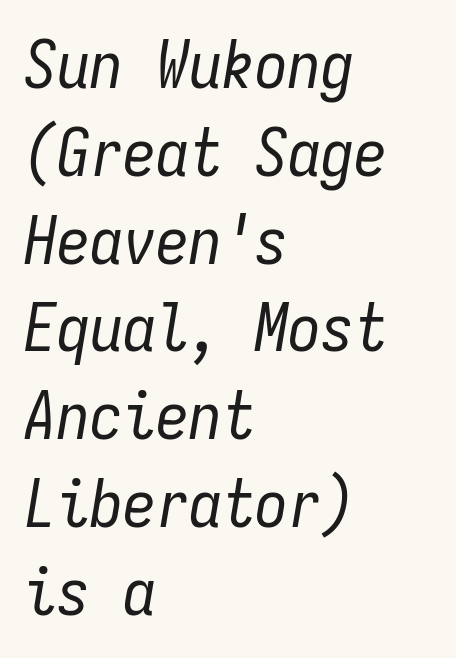
{"italic": "yes", "lean": "right", "slant_degrees": 9, "bold": "no", "weight": "regular", "width": "condensed", "stroke_contrast": "low", "x_height": "medium", "monospaced": "yes", "underline": "no", "align": "left", "line_spacing": "normal", "line_spacing_ratio": 1.33, "letter_spacing": "normal", "letter_spacing_em": 0.0, "glyph_px": 66}
